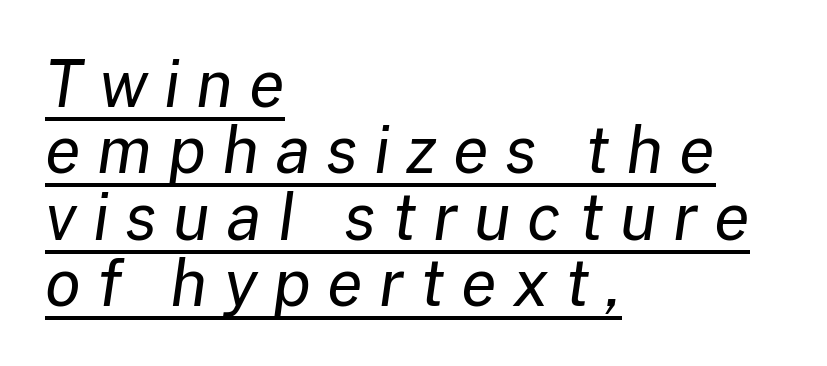
Q: Is the text bold? A: No.
Q: Is the text italic (slanted)? A: Yes, it leans right by about 8 degrees.
Q: Is the text underlined? A: Yes.
Q: How is the paragraph aligned? A: Left-aligned.
Q: Is the spacing between letters normal or unusually wide? A: Unusually wide.
Q: Is the spacing between lines tight, normal or loose? A: Tight.
Q: Width (condensed, normal, or wide)? A: Normal.
Q: Stroke contrast? A: Low.
Q: x-height? A: Medium.
Q: Monospaced? A: No.
